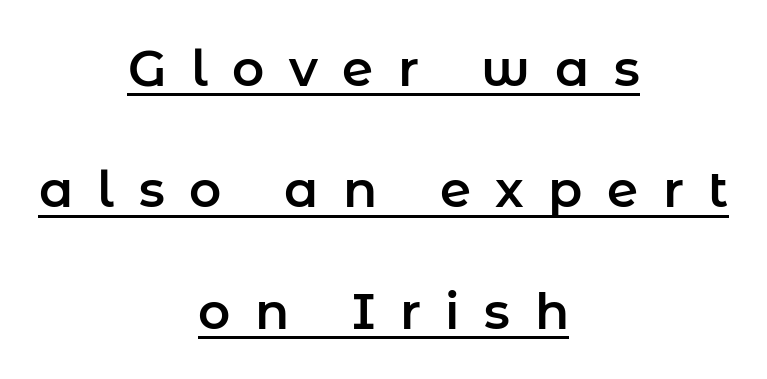
{"serif": "no", "italic": "no", "width": "normal", "stroke_contrast": "low", "x_height": "medium", "monospaced": "no", "underline": "yes", "align": "center", "line_spacing": "loose", "line_spacing_ratio": 2.43, "letter_spacing": "wide", "letter_spacing_em": 0.49, "glyph_px": 50}
